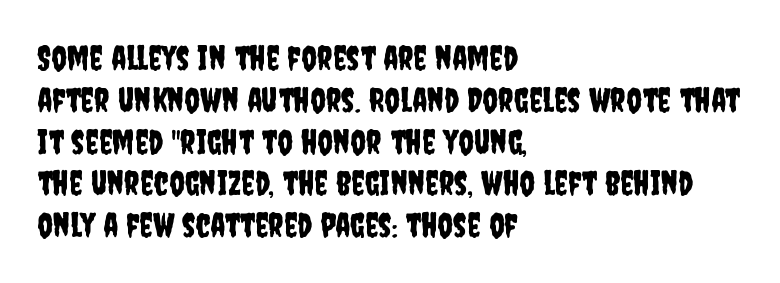
These lines stack with their left ends in a neat column. Here the designer chose a conventional face with non-uniform glyph widths. Just letters on the line, the space beneath them empty. The typography opts for an upright posture over an oblique one.
